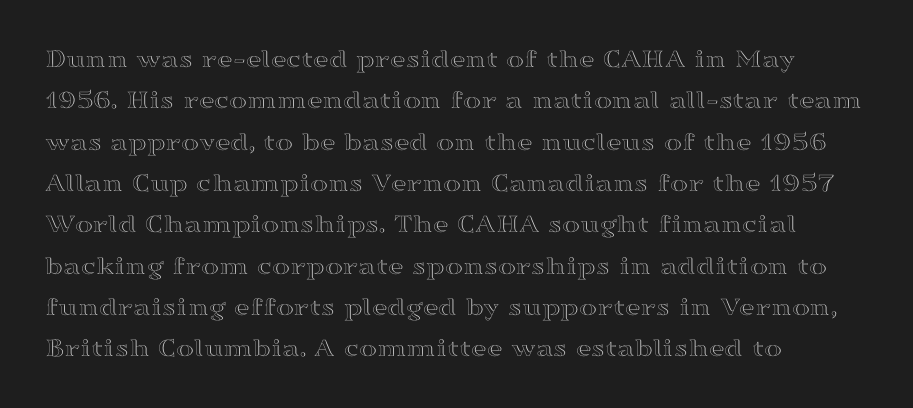
{"italic": "no", "underline": "no", "align": "left", "line_spacing": "normal", "line_spacing_ratio": 1.53, "letter_spacing": "normal", "letter_spacing_em": 0.0, "glyph_px": 27}
